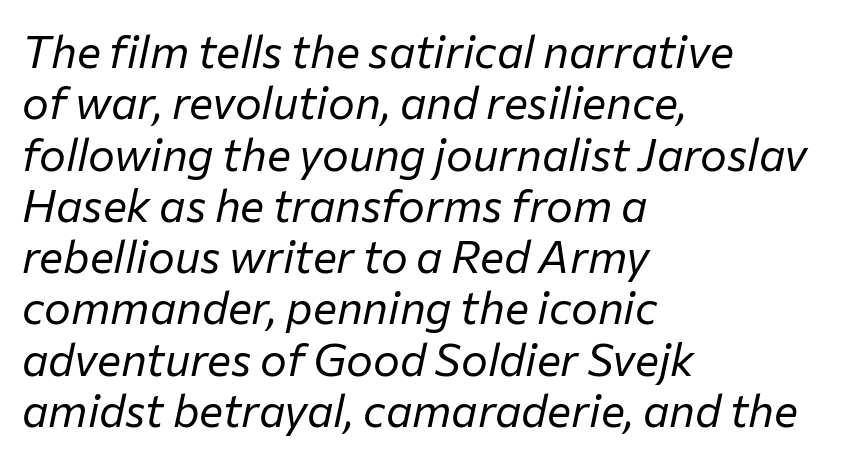
Q: Is the text bold? A: No.
Q: Is the text italic (slanted)? A: Yes, it leans right by about 12 degrees.
Q: Is the text underlined? A: No.
Q: How is the paragraph aligned? A: Left-aligned.
Q: Is the spacing between letters normal or unusually wide? A: Normal.
Q: Is the spacing between lines tight, normal or loose? A: Tight.
Q: Width (condensed, normal, or wide)? A: Normal.
Q: Stroke contrast? A: Low.
Q: x-height? A: Medium.
Q: Monospaced? A: No.
